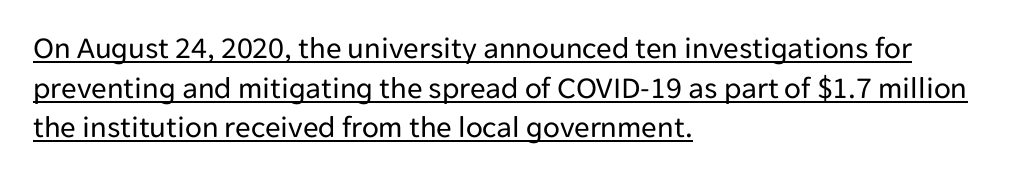
{"serif": "no", "italic": "no", "bold": "no", "weight": "regular", "width": "normal", "stroke_contrast": "low", "x_height": "medium", "monospaced": "no", "underline": "yes", "align": "left", "line_spacing": "normal", "line_spacing_ratio": 1.28, "letter_spacing": "normal", "letter_spacing_em": 0.0, "glyph_px": 31}
